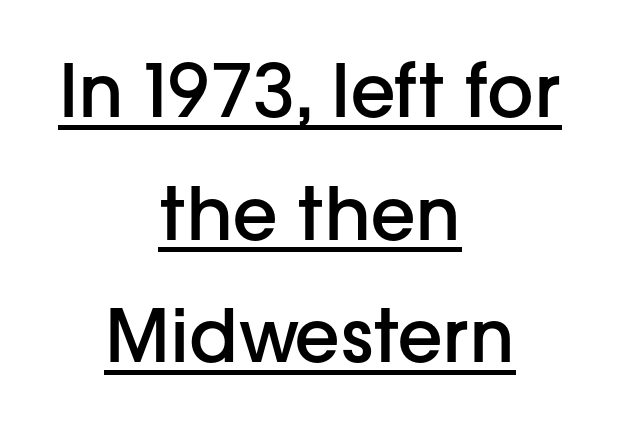
{"serif": "no", "italic": "no", "bold": "semi", "weight": "semibold", "width": "normal", "stroke_contrast": "low", "x_height": "medium", "monospaced": "no", "underline": "yes", "align": "center", "line_spacing": "normal", "line_spacing_ratio": 1.68, "letter_spacing": "normal", "letter_spacing_em": 0.0, "glyph_px": 73}
